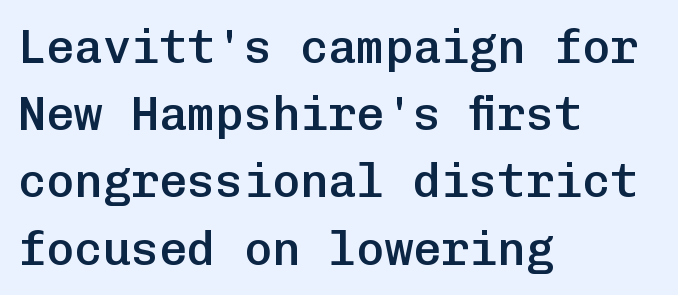
Q: Is the text bold? A: Semi-bold.
Q: Is the text italic (slanted)? A: No, it is upright.
Q: Is the typeface a serif or a sans-serif typeface? A: Sans-serif.
Q: Is the text underlined? A: No.
Q: How is the paragraph aligned? A: Left-aligned.
Q: Is the spacing between letters normal or unusually wide? A: Normal.
Q: Is the spacing between lines tight, normal or loose? A: Normal.
Q: Width (condensed, normal, or wide)? A: Normal.
Q: Stroke contrast? A: Low.
Q: x-height? A: Medium.
Q: Monospaced? A: Yes.
